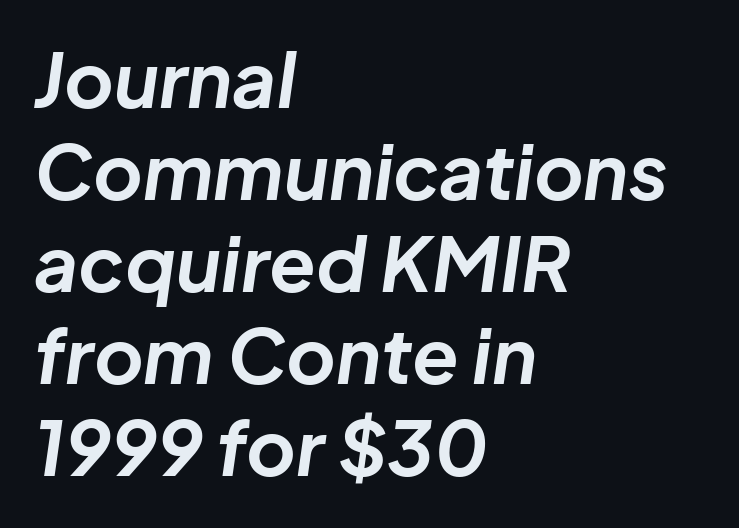
Glance below the letters and you will spot only blank space. The typesetter chose a ragged-right arrangement here. Character widths vary here, with narrow letters taking less room than wide ones. No extra tracking has been applied to these lines. Would a proofreader flag this as italicized? Yes.
